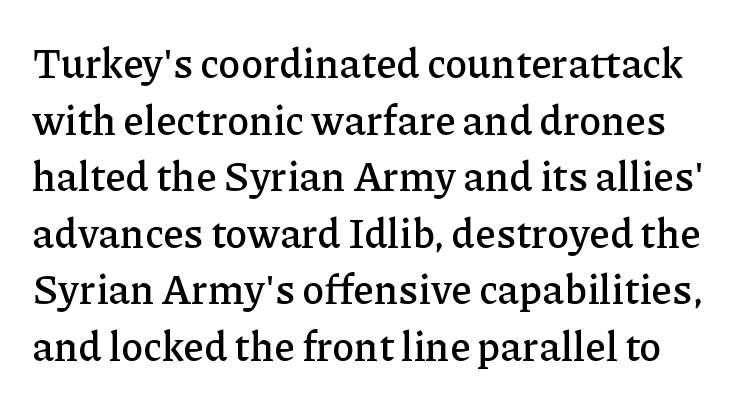
Q: Is the text italic (slanted)? A: No, it is upright.
Q: Is the typeface a serif or a sans-serif typeface? A: Serif.
Q: Is the text underlined? A: No.
Q: Is the spacing between letters normal or unusually wide? A: Normal.
Q: Is the spacing between lines tight, normal or loose? A: Normal.
Q: Width (condensed, normal, or wide)? A: Normal.
Q: Stroke contrast? A: Low.
Q: x-height? A: Medium.
Q: Monospaced? A: No.
